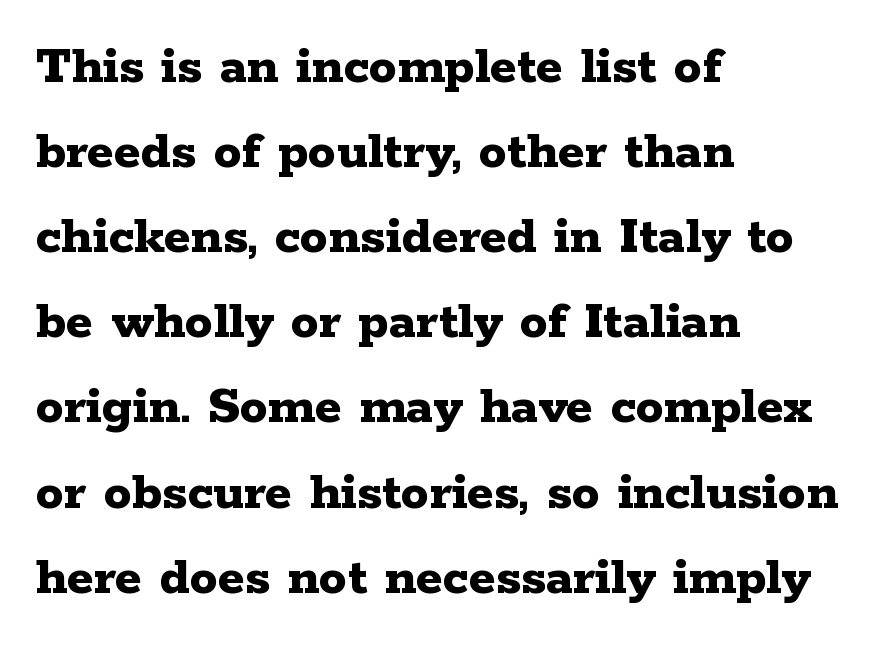
{"serif": "yes", "italic": "no", "bold": "yes", "weight": "bold", "width": "wide", "stroke_contrast": "low", "x_height": "medium", "monospaced": "no", "underline": "no", "align": "left", "line_spacing": "normal", "line_spacing_ratio": 1.52, "letter_spacing": "normal", "letter_spacing_em": 0.0, "glyph_px": 56}
